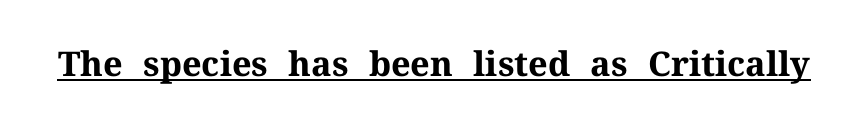
The image shows 34 px bold serif type, upright; set normal letter spacing, underlined; medium stroke contrast and a medium x-height.
